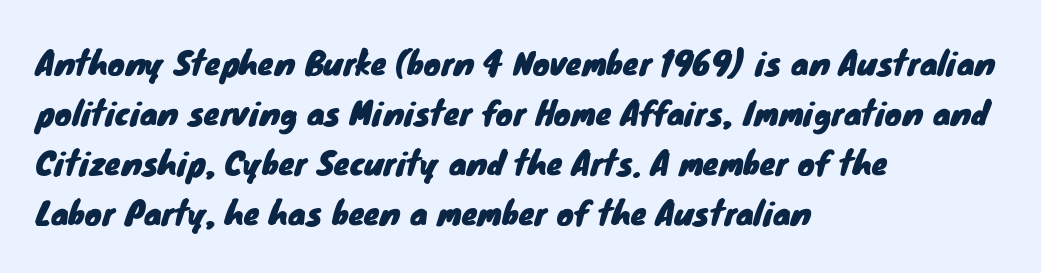
{"serif": "no", "width": "normal", "stroke_contrast": "low", "x_height": "small", "monospaced": "no", "underline": "no", "align": "left", "line_spacing": "normal", "line_spacing_ratio": 1.56, "letter_spacing": "normal", "letter_spacing_em": 0.0, "glyph_px": 32}
